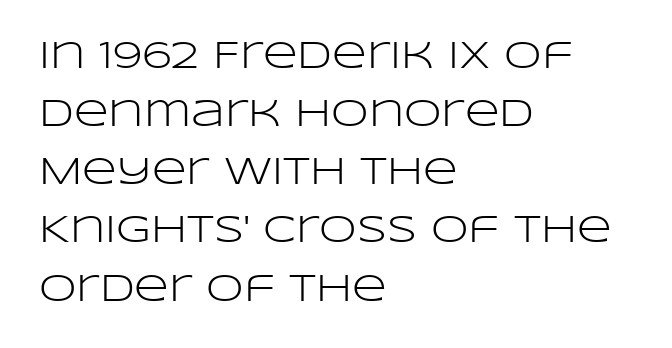
In terms of leading, this rendering sits right in the middle. The letterforms sit at book weight or below. Each letter keeps its own natural width here, so spacing adapts to shape. The setting favours the left margin, as ordinary paragraphs usually do. You can tell it's not italic because the verticals are truly vertical.
